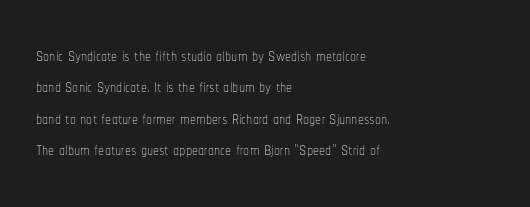
{"italic": "no", "bold": "no", "underline": "no", "align": "left", "line_spacing": "normal", "line_spacing_ratio": 1.31, "letter_spacing": "normal", "letter_spacing_em": 0.0, "glyph_px": 24}
